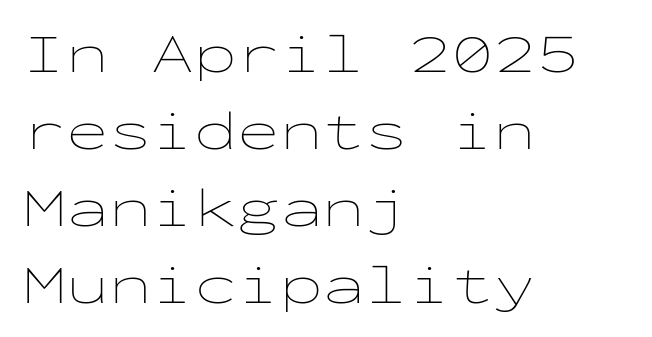
The image shows 57 px thin, wide type, upright, monospaced; set left-aligned, normal line spacing (1.35x), normal letter spacing, not underlined; low stroke contrast and a medium x-height.
